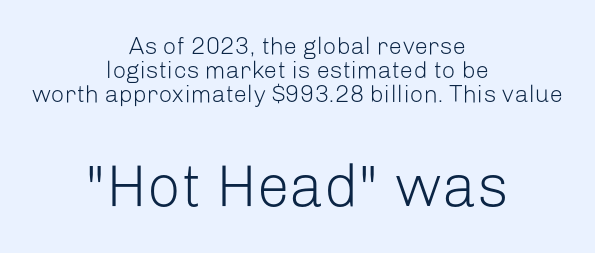
{"serif": "no", "italic": "no", "bold": "no", "weight": "light", "width": "normal", "stroke_contrast": "low", "x_height": "medium", "monospaced": "no", "underline": "no", "align": "center", "line_spacing": "tight", "line_spacing_ratio": 1.0, "letter_spacing": "normal", "letter_spacing_em": 0.0, "larger_block": "second", "size_ratio": 2.46, "glyph_px": 59}
